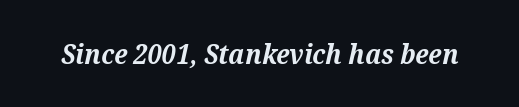
Would a proofreader flag this as italicized? Yes. A typesetter would call this proportional, since set widths differ per character. Are there feet on the stems? There are — it's a serif. Has an underline been added? It has not.
